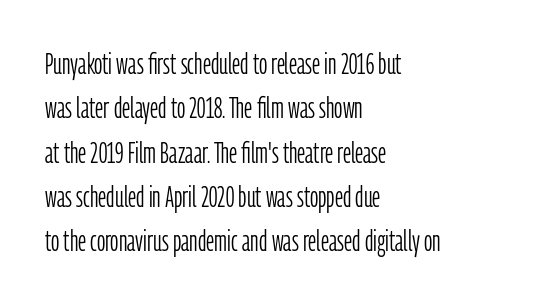
{"serif": "no", "italic": "no", "bold": "no", "weight": "light", "width": "condensed", "stroke_contrast": "low", "x_height": "medium", "monospaced": "no", "underline": "no", "align": "left", "line_spacing": "normal", "line_spacing_ratio": 1.53, "letter_spacing": "normal", "letter_spacing_em": 0.0, "glyph_px": 29}
